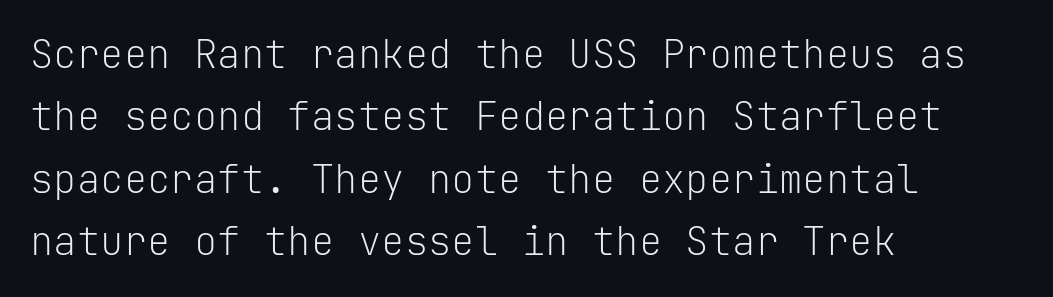
Q: Is the text bold? A: No.
Q: Is the text italic (slanted)? A: No, it is upright.
Q: Is the typeface a serif or a sans-serif typeface? A: Sans-serif.
Q: Is the text underlined? A: No.
Q: How is the paragraph aligned? A: Left-aligned.
Q: Is the spacing between letters normal or unusually wide? A: Normal.
Q: Is the spacing between lines tight, normal or loose? A: Normal.
Q: Width (condensed, normal, or wide)? A: Normal.
Q: Stroke contrast? A: Low.
Q: x-height? A: Medium.
Q: Monospaced? A: Yes.
